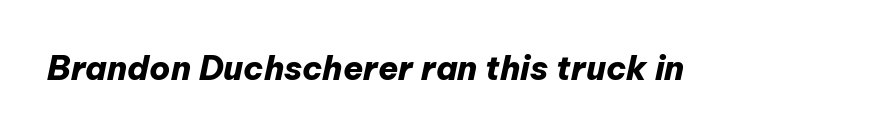
Does extra space separate the letters? No, they use regular spacing. The words here are not underlined. This sample uses an oblique cut, with every glyph tilted off the vertical. A typesetter would call this proportional, since set widths differ per character. The characters look thick and weighty, a clear bold.
